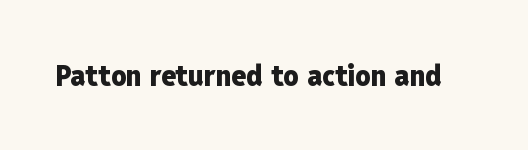
The image shows 30 px heavy, condensed sans-serif type, upright; set normal letter spacing, not underlined; low stroke contrast and a medium x-height.
